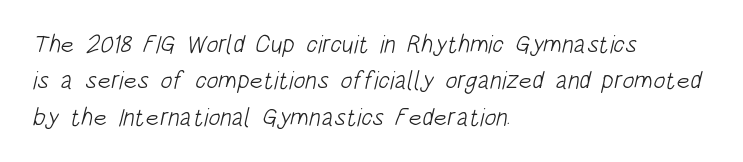
Q: Is the text bold? A: No.
Q: Is the text underlined? A: No.
Q: How is the paragraph aligned? A: Left-aligned.
Q: Is the spacing between letters normal or unusually wide? A: Normal.
Q: Is the spacing between lines tight, normal or loose? A: Normal.
